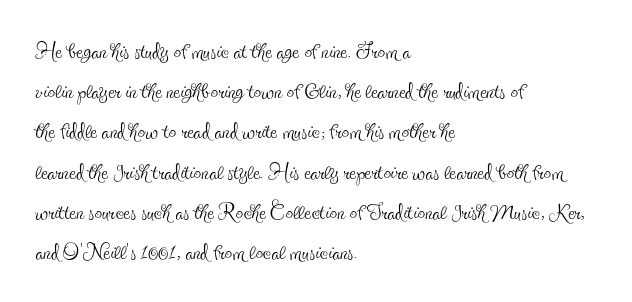
Q: Is the text bold? A: No.
Q: Is the typeface a serif or a sans-serif typeface? A: Serif.
Q: Is the text underlined? A: No.
Q: How is the paragraph aligned? A: Left-aligned.
Q: Is the spacing between letters normal or unusually wide? A: Normal.
Q: Is the spacing between lines tight, normal or loose? A: Normal.
Q: Width (condensed, normal, or wide)? A: Condensed.
Q: x-height? A: Small.
Q: Monospaced? A: No.
